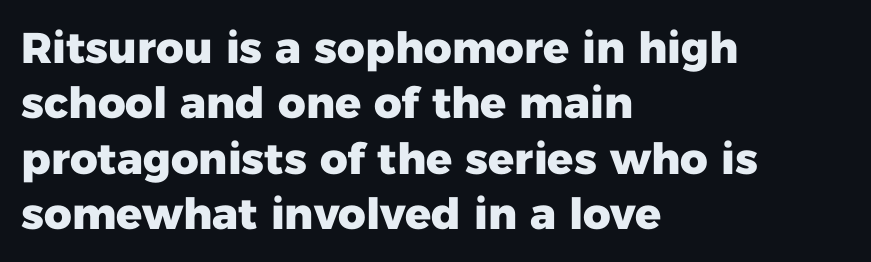
The typeface chosen for these lines omits serifs. The words here are not underlined. Spacing between characters is what you'd get straight out of the box. This sample is left-justified, so line endings fall wherever the words run out. Whoever set this chose a conventional vertical rhythm. The passage shown is typed in a proportional face where columns would drift.
